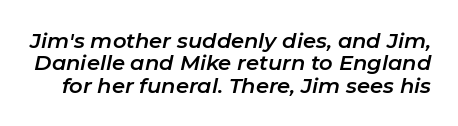
The image shows 21 px text type, italic (leaning right); set tight line spacing (1.06x), normal letter spacing, not underlined.
